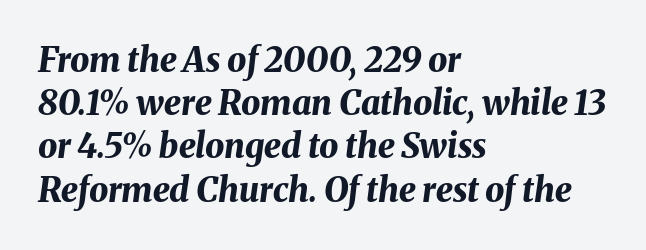
The image shows 34 px bold type, italic (leaning right); set left-aligned, normal line spacing (1.27x), normal letter spacing, not underlined; medium stroke contrast and a medium x-height.
